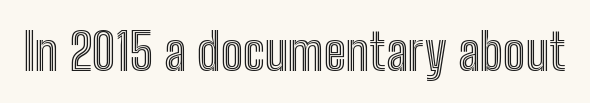
The image shows 50 px condensed type, upright; set normal letter spacing, not underlined; a medium x-height.
